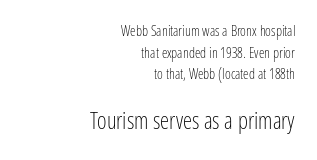
{"italic": "no", "bold": "no", "underline": "no", "align": "right", "line_spacing": "normal", "line_spacing_ratio": 1.54, "letter_spacing": "normal", "letter_spacing_em": 0.0, "larger_block": "second", "size_ratio": 1.64, "glyph_px": 23}
